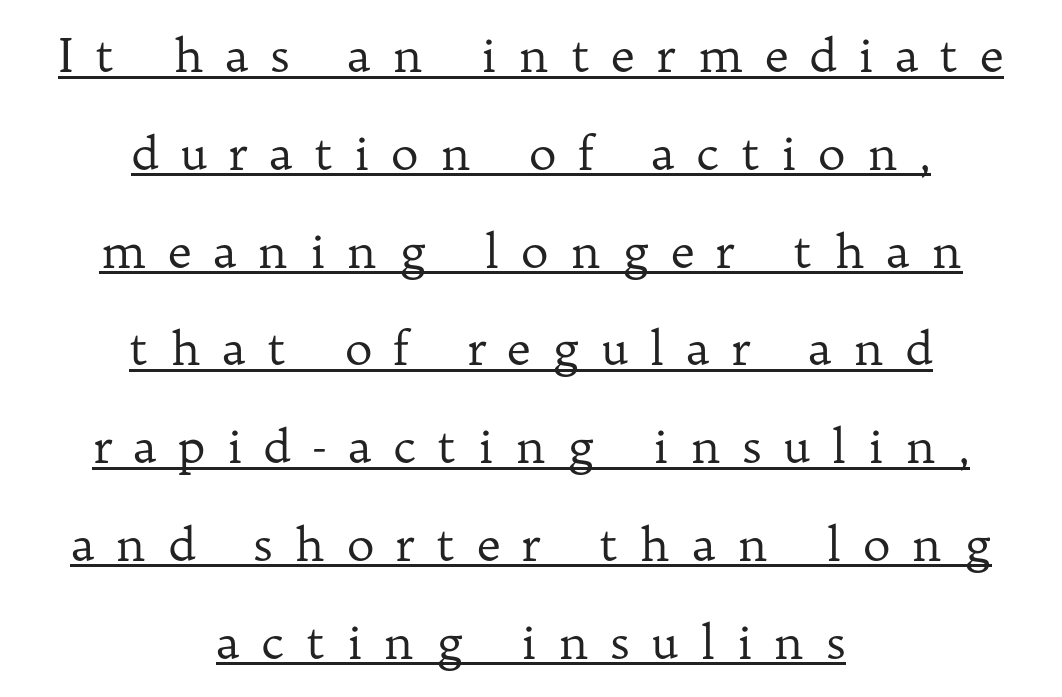
The image shows 47 px regular-weight serif type, upright; set centered, loose line spacing (2.08x), unusually wide letter spacing (+0.45 em), underlined; low stroke contrast and a medium x-height.
